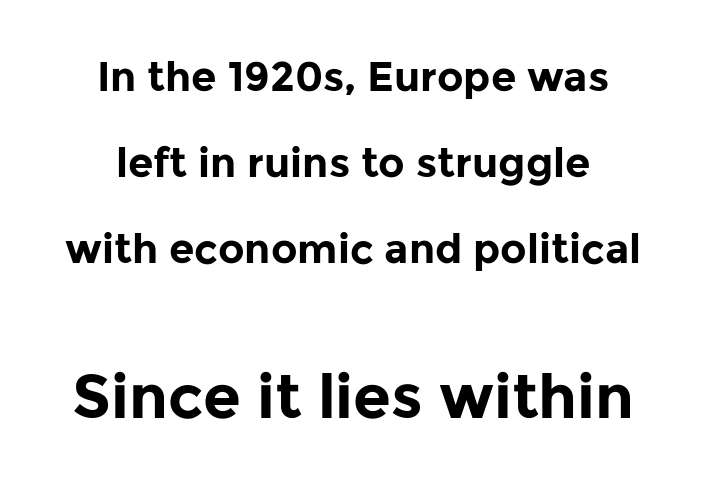
Q: Is the text bold? A: Yes.
Q: Is the text italic (slanted)? A: No, it is upright.
Q: Is the typeface a serif or a sans-serif typeface? A: Sans-serif.
Q: Is the text underlined? A: No.
Q: How is the paragraph aligned? A: Centered.
Q: Is the spacing between letters normal or unusually wide? A: Normal.
Q: Is the spacing between lines tight, normal or loose? A: Loose.
Q: Which block of text is set in a larger size, the first (top) or the second (bottom)? A: The second (bottom) one.
Q: Width (condensed, normal, or wide)? A: Normal.
Q: Stroke contrast? A: Low.
Q: x-height? A: Medium.
Q: Monospaced? A: No.
